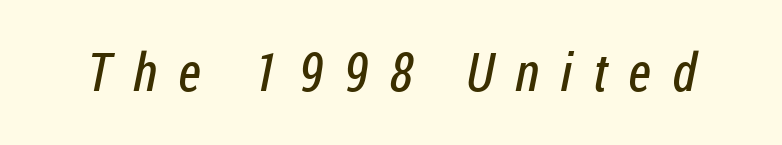
Q: Is the text bold? A: No.
Q: Is the typeface a serif or a sans-serif typeface? A: Sans-serif.
Q: Is the text underlined? A: No.
Q: Is the spacing between letters normal or unusually wide? A: Unusually wide.
Q: Width (condensed, normal, or wide)? A: Condensed.
Q: Stroke contrast? A: Low.
Q: x-height? A: Medium.
Q: Monospaced? A: No.
